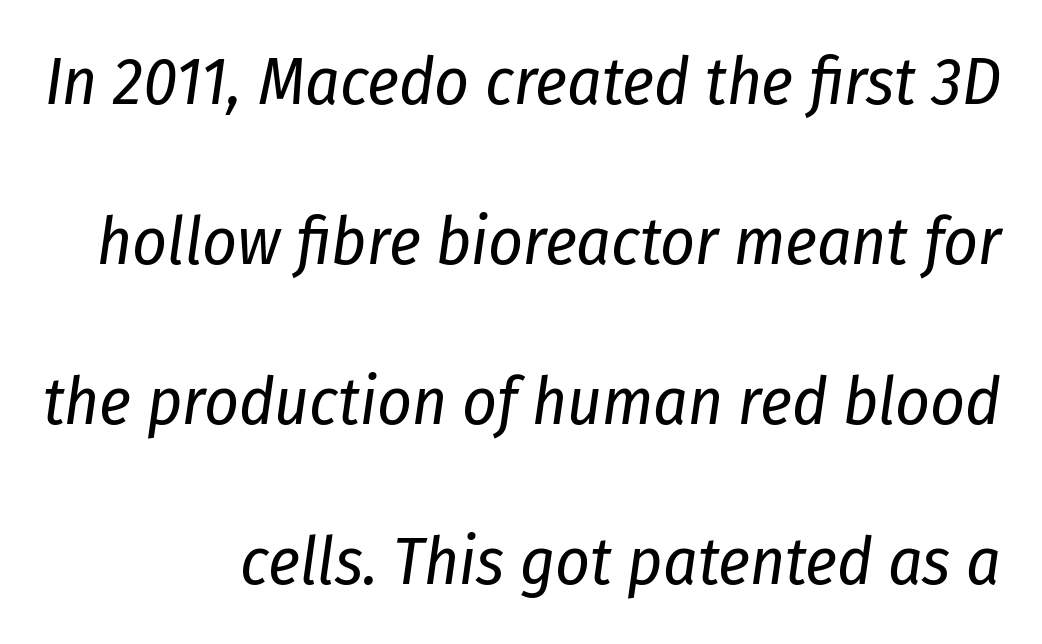
The image shows 67 px regular-weight, condensed type, italic (leaning right); set right-aligned, loose line spacing (2.39x), normal letter spacing, not underlined; low stroke contrast and a medium x-height.
